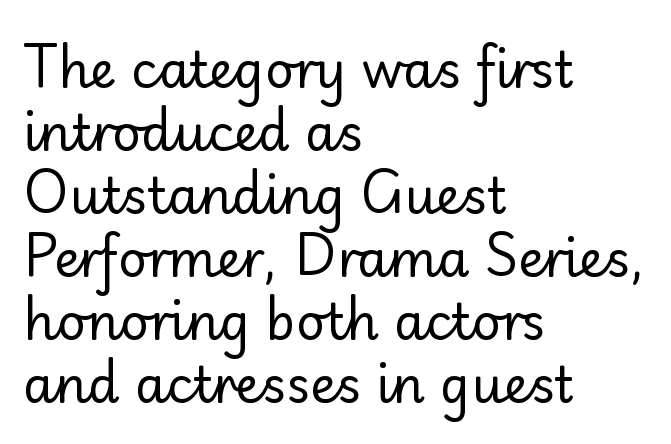
The image shows 50 px regular-weight sans-serif type, upright; set left-aligned, normal line spacing (1.26x), normal letter spacing, not underlined; low stroke contrast and a small x-height.
